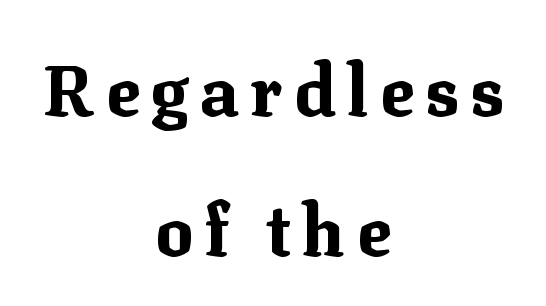
{"serif": "yes", "italic": "no", "bold": "yes", "weight": "bold", "width": "normal", "stroke_contrast": "medium", "x_height": "medium", "monospaced": "no", "underline": "no", "align": "center", "line_spacing": "loose", "line_spacing_ratio": 1.97, "glyph_px": 71}
